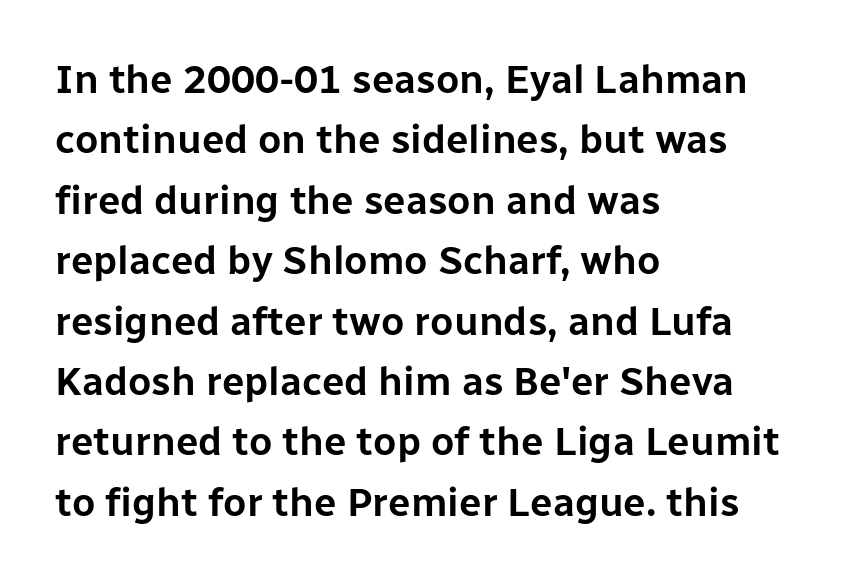
The image shows 40 px sans-serif type, upright; set left-aligned, normal line spacing (1.51x), normal letter spacing, not underlined; low stroke contrast and a medium x-height.
